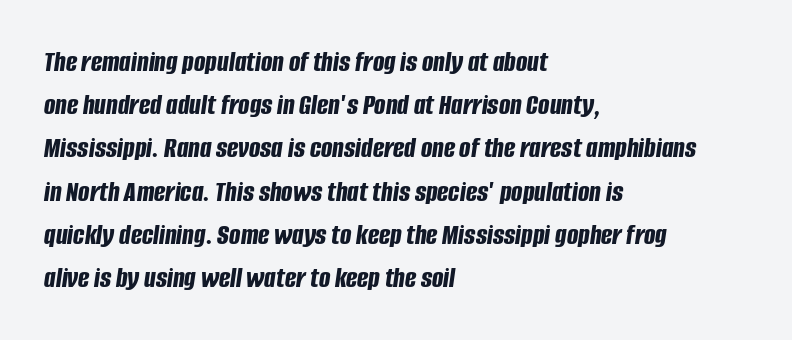
Q: Is the text bold? A: Yes.
Q: Is the text italic (slanted)? A: Yes, it leans right by about 8 degrees.
Q: Is the text underlined? A: No.
Q: How is the paragraph aligned? A: Left-aligned.
Q: Is the spacing between letters normal or unusually wide? A: Normal.
Q: Is the spacing between lines tight, normal or loose? A: Normal.
Q: Width (condensed, normal, or wide)? A: Condensed.
Q: Stroke contrast? A: Low.
Q: x-height? A: Large.
Q: Monospaced? A: No.
